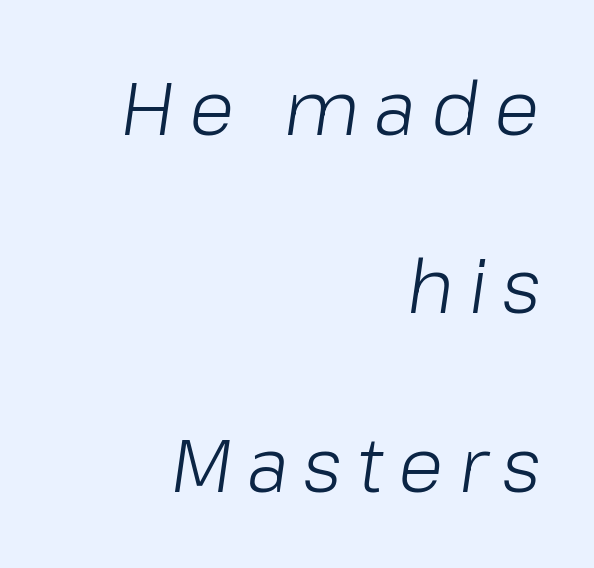
{"italic": "yes", "lean": "right", "slant_degrees": 8, "bold": "no", "weight": "light", "width": "normal", "stroke_contrast": "low", "x_height": "medium", "monospaced": "no", "underline": "no", "align": "right", "line_spacing": "loose", "line_spacing_ratio": 2.38, "letter_spacing": "wide", "letter_spacing_em": 0.2, "glyph_px": 75}
